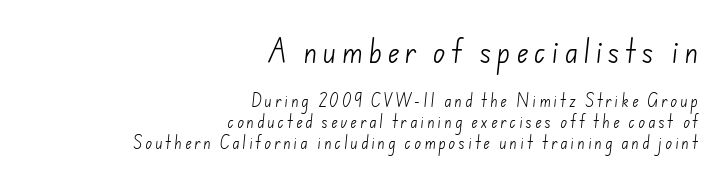
{"bold": "no", "underline": "no", "align": "right", "line_spacing": "normal", "line_spacing_ratio": 1.5, "letter_spacing": "wide", "letter_spacing_em": 0.2, "larger_block": "first", "size_ratio": 1.86, "glyph_px": 26}
